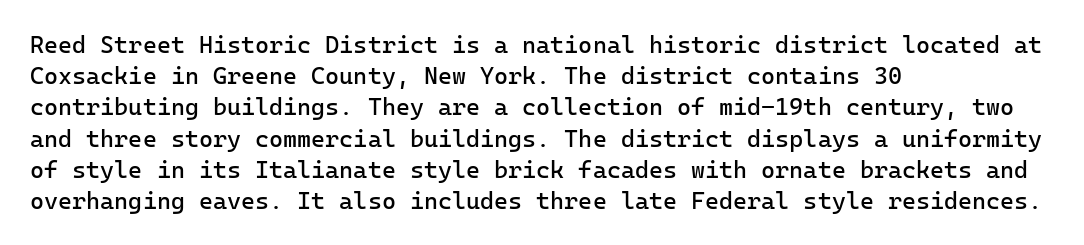
The image shows 24 px text type, upright; set left-aligned, normal line spacing (1.3x), normal letter spacing, not underlined.
